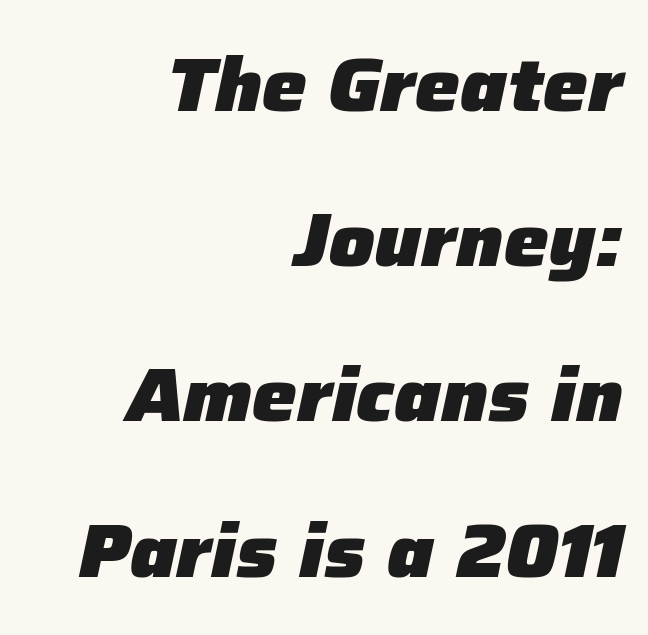
Italic: yes, the glyphs are oblique. Is this a fixed-width face? No — the glyphs have proportional, varying widths. Descenders are the only things crossing below the line. Tracking value appears to be zero — textbook default spacing. Leftover space on each line is placed entirely before the opening word.
